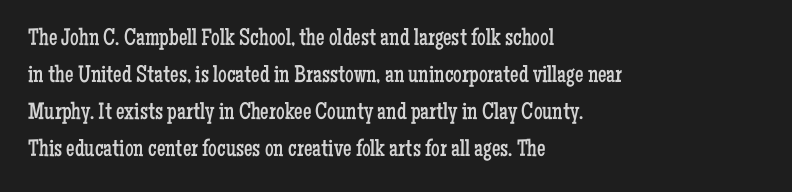
{"italic": "no", "bold": "no", "underline": "no", "align": "left", "line_spacing": "normal", "line_spacing_ratio": 1.54, "letter_spacing": "normal", "letter_spacing_em": 0.0, "glyph_px": 24}
